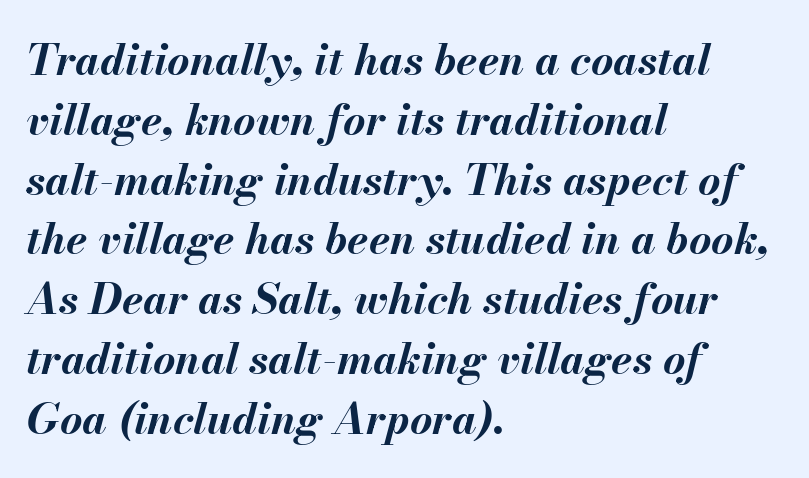
Q: Is the text bold? A: Yes.
Q: Is the text italic (slanted)? A: Yes, it leans right by about 13 degrees.
Q: Is the text underlined? A: No.
Q: How is the paragraph aligned? A: Left-aligned.
Q: Is the spacing between letters normal or unusually wide? A: Normal.
Q: Is the spacing between lines tight, normal or loose? A: Normal.
Q: Width (condensed, normal, or wide)? A: Normal.
Q: Stroke contrast? A: Medium.
Q: x-height? A: Small.
Q: Monospaced? A: No.
